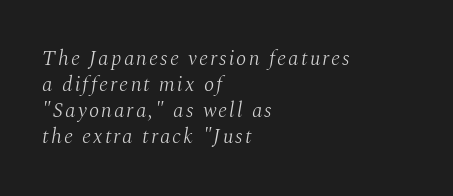
The words here are not underlined. This sample is left-justified, so line endings fall wherever the words run out. The weight tops out at a normal text grade. Compared with ordinary roman type, these characters are visibly tilted.
